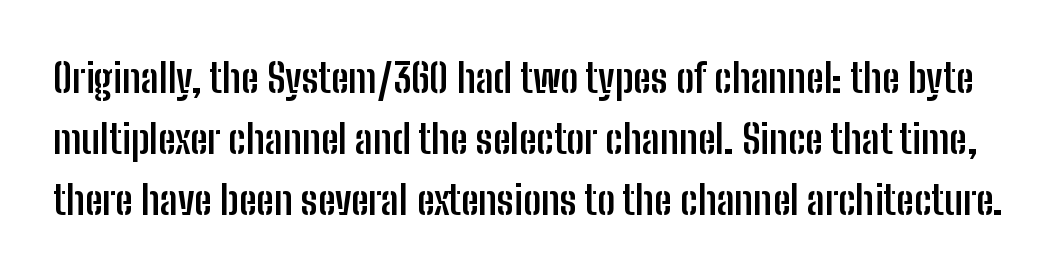
Q: Is the text bold? A: Yes.
Q: Is the text italic (slanted)? A: No, it is upright.
Q: Is the typeface a serif or a sans-serif typeface? A: Sans-serif.
Q: Is the text underlined? A: No.
Q: Is the spacing between letters normal or unusually wide? A: Normal.
Q: Is the spacing between lines tight, normal or loose? A: Normal.
Q: Width (condensed, normal, or wide)? A: Condensed.
Q: Stroke contrast? A: Low.
Q: x-height? A: Medium.
Q: Monospaced? A: No.
